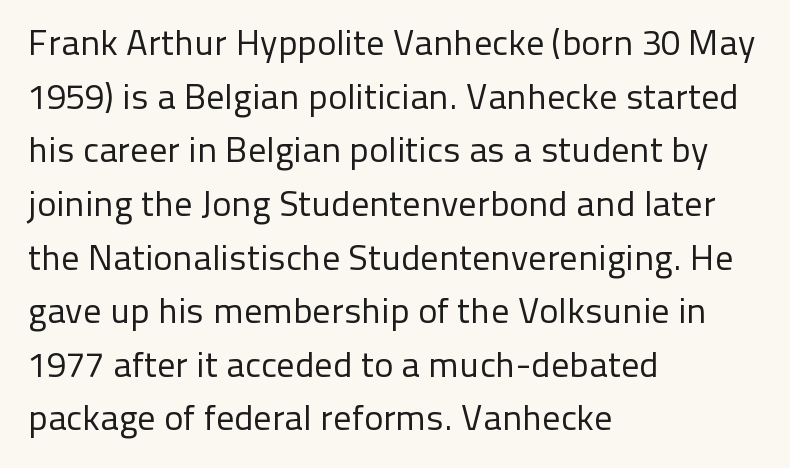
Q: Is the text bold? A: No.
Q: Is the text italic (slanted)? A: No, it is upright.
Q: Is the typeface a serif or a sans-serif typeface? A: Sans-serif.
Q: Is the text underlined? A: No.
Q: How is the paragraph aligned? A: Left-aligned.
Q: Is the spacing between letters normal or unusually wide? A: Normal.
Q: Is the spacing between lines tight, normal or loose? A: Normal.
Q: Width (condensed, normal, or wide)? A: Normal.
Q: Stroke contrast? A: Low.
Q: x-height? A: Medium.
Q: Monospaced? A: No.
